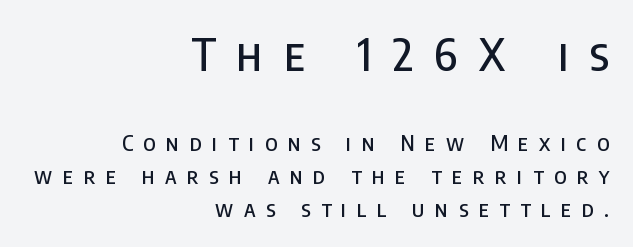
Between one letter and the next there's a generous, obvious gap. Descender tails drop into unmarked territory. The font family rendered here belongs to the sans-serif group. If you measured baseline to baseline, you'd find a middling distance.
